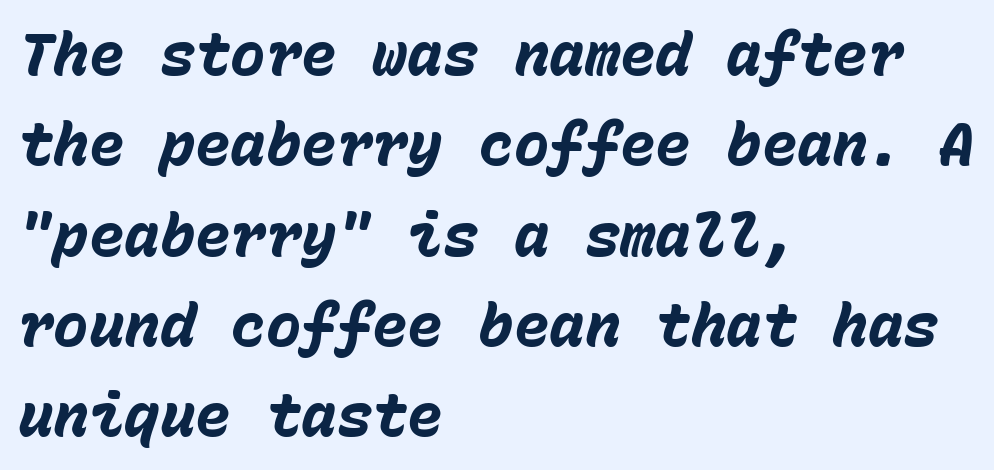
Q: Is the text bold? A: Yes.
Q: Is the text italic (slanted)? A: Yes, it leans right by about 15 degrees.
Q: Is the text underlined? A: No.
Q: How is the paragraph aligned? A: Left-aligned.
Q: Is the spacing between letters normal or unusually wide? A: Normal.
Q: Is the spacing between lines tight, normal or loose? A: Normal.
Q: Width (condensed, normal, or wide)? A: Normal.
Q: Stroke contrast? A: Low.
Q: x-height? A: Medium.
Q: Monospaced? A: Yes.
